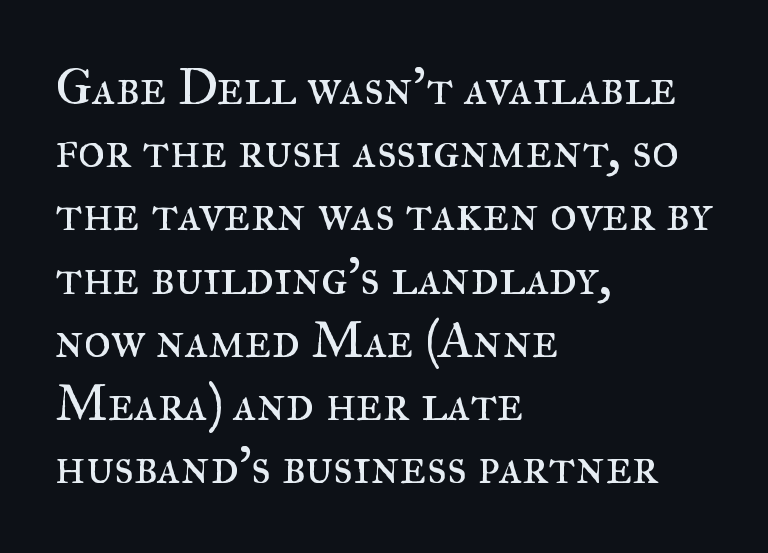
The image shows 51 px regular-weight serif type, upright; set left-aligned, line spacing 1.24x, normal letter spacing, not underlined; medium stroke contrast and a small x-height.
